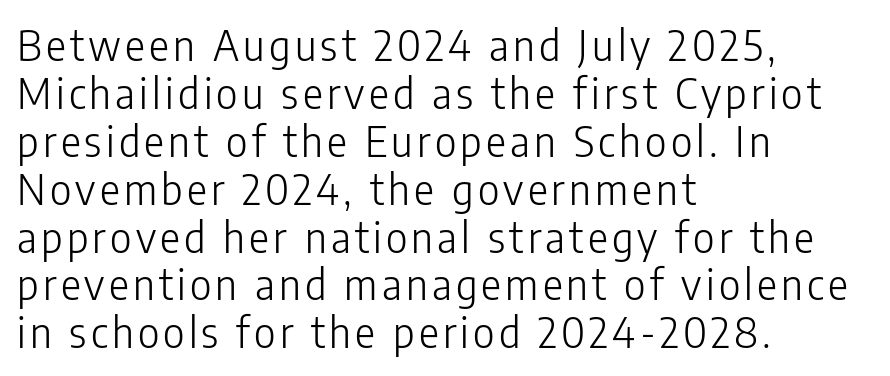
Q: Is the text bold? A: No.
Q: Is the text italic (slanted)? A: No, it is upright.
Q: Is the typeface a serif or a sans-serif typeface? A: Sans-serif.
Q: Is the text underlined? A: No.
Q: How is the paragraph aligned? A: Left-aligned.
Q: Is the spacing between lines tight, normal or loose? A: Tight.
Q: Width (condensed, normal, or wide)? A: Condensed.
Q: Stroke contrast? A: Low.
Q: x-height? A: Medium.
Q: Monospaced? A: No.
